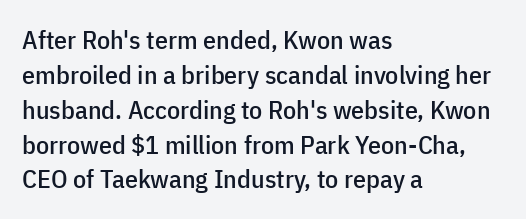
The image shows 26 px text type, upright; set left-aligned, normal line spacing (1.34x), normal letter spacing, not underlined.
